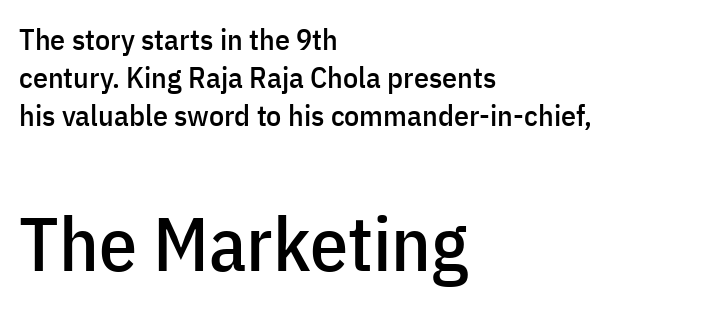
Q: Is the text italic (slanted)? A: No, it is upright.
Q: Is the typeface a serif or a sans-serif typeface? A: Sans-serif.
Q: Is the text underlined? A: No.
Q: How is the paragraph aligned? A: Left-aligned.
Q: Is the spacing between letters normal or unusually wide? A: Normal.
Q: Is the spacing between lines tight, normal or loose? A: Normal.
Q: Which block of text is set in a larger size, the first (top) or the second (bottom)? A: The second (bottom) one.
Q: Width (condensed, normal, or wide)? A: Condensed.
Q: Stroke contrast? A: Low.
Q: x-height? A: Medium.
Q: Monospaced? A: No.
